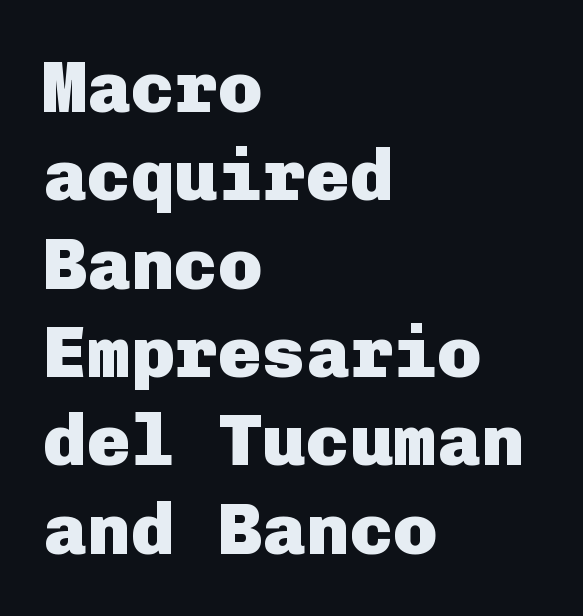
The image shows 73 px heavy sans-serif type, upright; set left-aligned, line spacing 1.21x, normal letter spacing, not underlined; low stroke contrast and a medium x-height.
